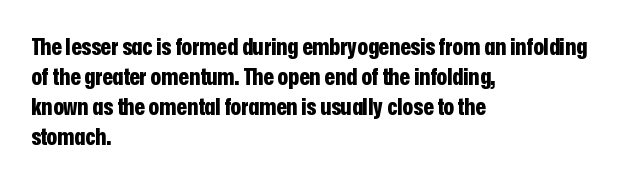
The image shows 24 px bold type, upright; set left-aligned, normal line spacing (1.25x), normal letter spacing, not underlined.
